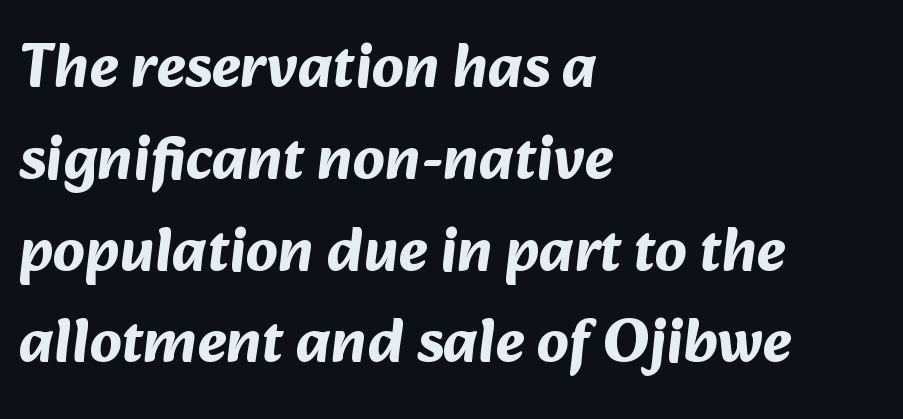
The image shows 62 px bold sans-serif type; set left-aligned, normal line spacing (1.48x), normal letter spacing, not underlined; medium stroke contrast and a medium x-height.
